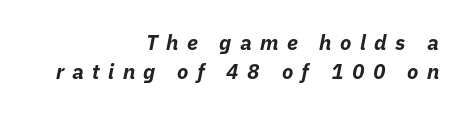
Q: Is the text bold? A: Yes.
Q: Is the text italic (slanted)? A: Yes, it leans right by about 11 degrees.
Q: Is the text underlined? A: No.
Q: How is the paragraph aligned? A: Right-aligned.
Q: Is the spacing between letters normal or unusually wide? A: Unusually wide.
Q: Is the spacing between lines tight, normal or loose? A: Normal.
